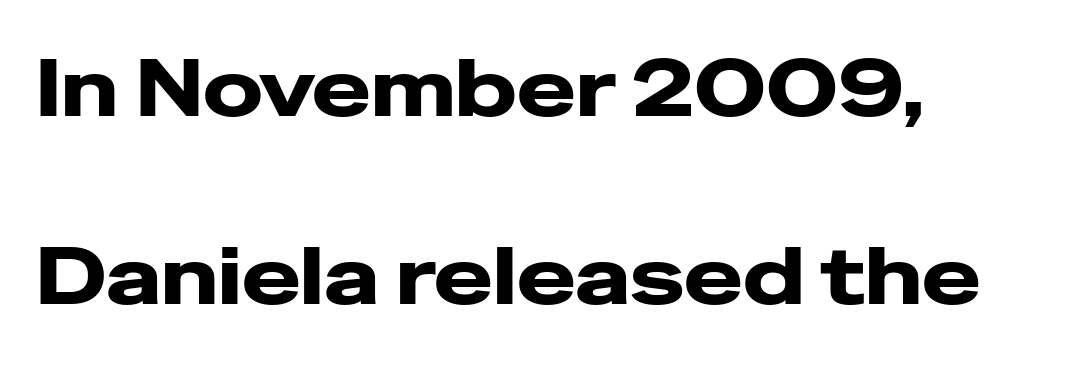
Q: Is the text italic (slanted)? A: No, it is upright.
Q: Is the typeface a serif or a sans-serif typeface? A: Sans-serif.
Q: Is the text underlined? A: No.
Q: How is the paragraph aligned? A: Left-aligned.
Q: Is the spacing between letters normal or unusually wide? A: Normal.
Q: Is the spacing between lines tight, normal or loose? A: Loose.
Q: Width (condensed, normal, or wide)? A: Wide.
Q: Stroke contrast? A: Low.
Q: x-height? A: Medium.
Q: Monospaced? A: No.
